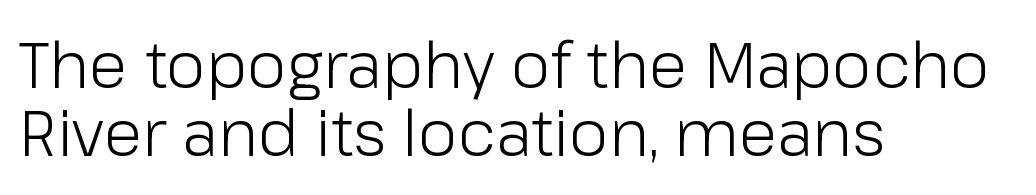
The image shows 64 px light sans-serif type, upright; set left-aligned, tight line spacing (1.07x), normal letter spacing, not underlined; low stroke contrast and a medium x-height.
